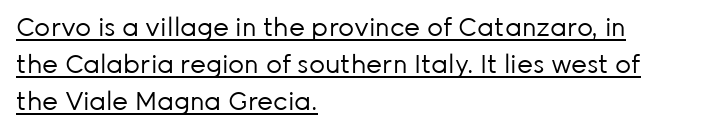
{"italic": "no", "bold": "no", "underline": "yes", "align": "left", "line_spacing": "normal", "line_spacing_ratio": 1.49, "letter_spacing": "normal", "letter_spacing_em": 0.0, "glyph_px": 25}
